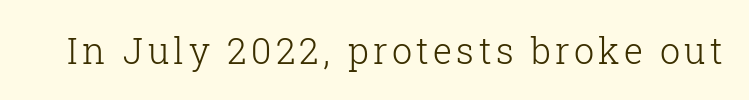
Q: Is the text bold? A: No.
Q: Is the text italic (slanted)? A: No, it is upright.
Q: Is the typeface a serif or a sans-serif typeface? A: Serif.
Q: Is the text underlined? A: No.
Q: Width (condensed, normal, or wide)? A: Normal.
Q: Stroke contrast? A: Low.
Q: x-height? A: Medium.
Q: Monospaced? A: No.
